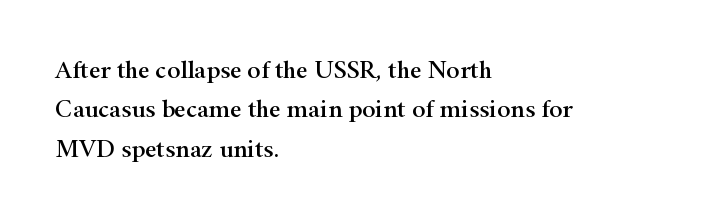
{"italic": "no", "underline": "no", "align": "left", "line_spacing": "normal", "line_spacing_ratio": 1.58, "letter_spacing": "normal", "letter_spacing_em": 0.0, "glyph_px": 25}
